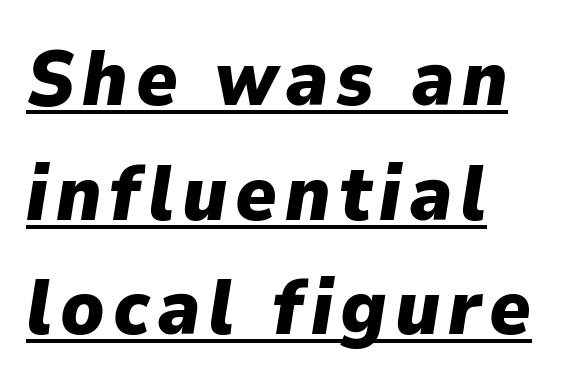
{"italic": "yes", "lean": "right", "slant_degrees": 9, "bold": "yes", "weight": "heavy", "width": "normal", "stroke_contrast": "low", "x_height": "medium", "monospaced": "no", "underline": "yes", "line_spacing": "normal", "line_spacing_ratio": 1.47, "glyph_px": 78}
